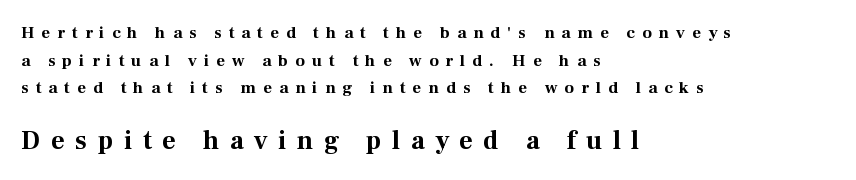
Q: Is the text bold? A: Yes.
Q: Is the text italic (slanted)? A: No, it is upright.
Q: Is the text underlined? A: No.
Q: How is the paragraph aligned? A: Left-aligned.
Q: Is the spacing between letters normal or unusually wide? A: Unusually wide.
Q: Is the spacing between lines tight, normal or loose? A: Normal.
Q: Which block of text is set in a larger size, the first (top) or the second (bottom)? A: The second (bottom) one.
